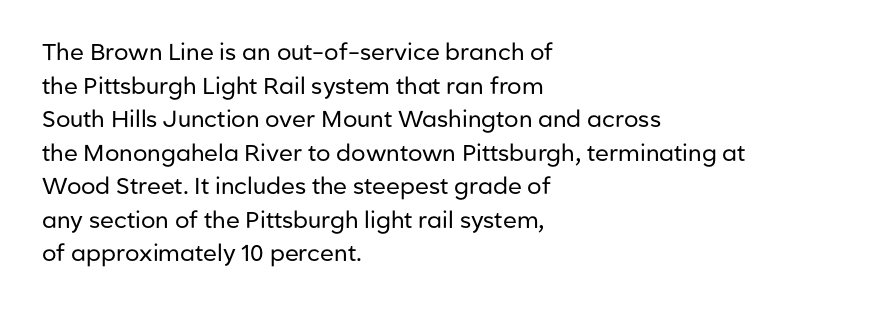
The image shows 23 px text type, upright; set left-aligned, normal line spacing (1.46x), normal letter spacing, not underlined.
